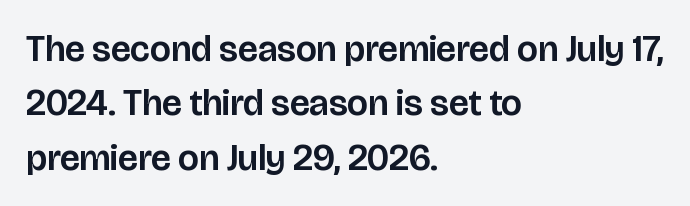
Q: Is the text italic (slanted)? A: No, it is upright.
Q: Is the typeface a serif or a sans-serif typeface? A: Sans-serif.
Q: Is the text underlined? A: No.
Q: How is the paragraph aligned? A: Left-aligned.
Q: Is the spacing between letters normal or unusually wide? A: Normal.
Q: Is the spacing between lines tight, normal or loose? A: Normal.
Q: Width (condensed, normal, or wide)? A: Normal.
Q: Stroke contrast? A: Low.
Q: x-height? A: Large.
Q: Monospaced? A: No.
